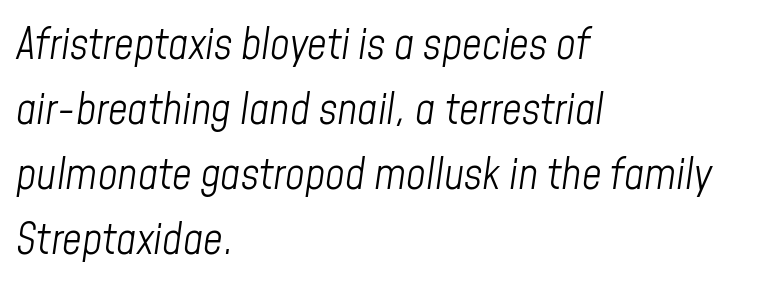
Q: Is the text bold? A: No.
Q: Is the text italic (slanted)? A: Yes, it leans right by about 8 degrees.
Q: Is the text underlined? A: No.
Q: How is the paragraph aligned? A: Left-aligned.
Q: Is the spacing between letters normal or unusually wide? A: Normal.
Q: Is the spacing between lines tight, normal or loose? A: Normal.
Q: Width (condensed, normal, or wide)? A: Condensed.
Q: Stroke contrast? A: Low.
Q: x-height? A: Medium.
Q: Monospaced? A: No.
